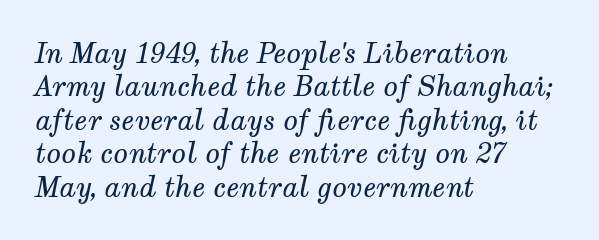
The image shows 27 px text type, italic (leaning right); set left-aligned, line spacing 1.24x, normal letter spacing, not underlined.
